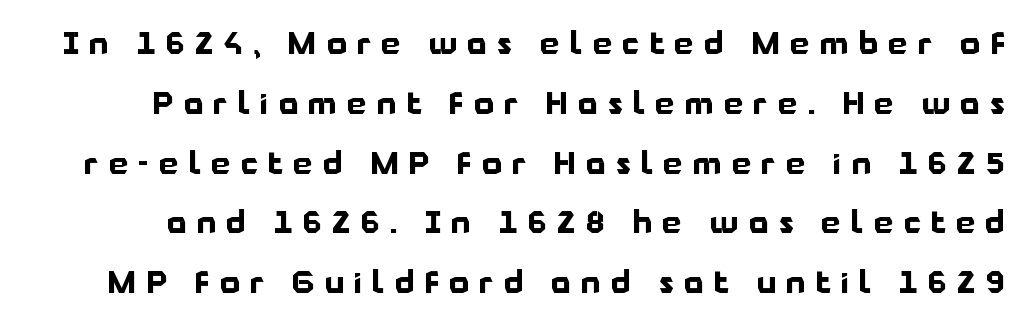
{"serif": "no", "italic": "no", "bold": "yes", "weight": "bold", "width": "normal", "stroke_contrast": "low", "x_height": "medium", "monospaced": "no", "underline": "no", "line_spacing": "loose", "line_spacing_ratio": 1.93, "letter_spacing": "wide", "letter_spacing_em": 0.33, "glyph_px": 31}
